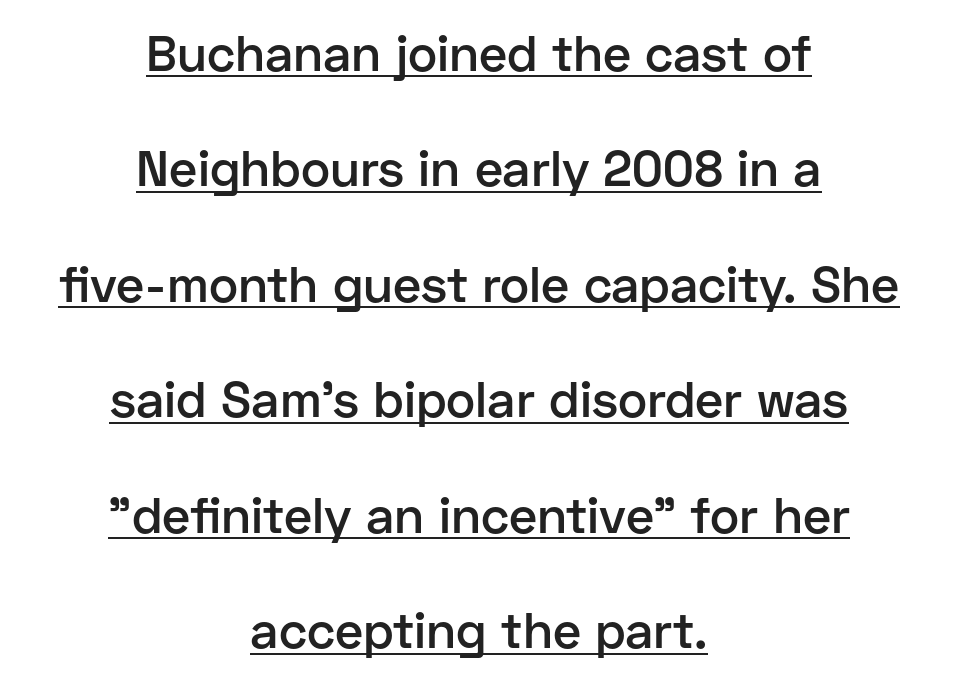
{"serif": "no", "italic": "no", "bold": "semi", "weight": "semibold", "width": "normal", "stroke_contrast": "low", "x_height": "medium", "monospaced": "no", "underline": "yes", "align": "center", "line_spacing": "loose", "line_spacing_ratio": 2.31, "letter_spacing": "normal", "letter_spacing_em": 0.0, "glyph_px": 50}
